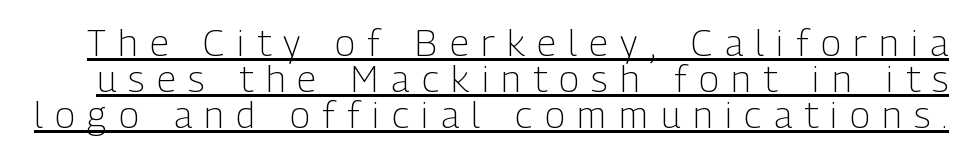
{"serif": "no", "italic": "no", "bold": "no", "weight": "light", "width": "condensed", "stroke_contrast": "low", "x_height": "medium", "monospaced": "no", "underline": "yes", "line_spacing": "tight", "line_spacing_ratio": 0.97, "letter_spacing": "wide", "letter_spacing_em": 0.34, "glyph_px": 37}
